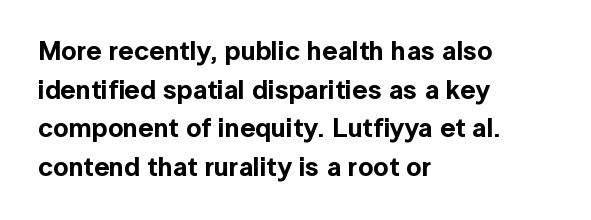
Q: Is the text italic (slanted)? A: No, it is upright.
Q: Is the text underlined? A: No.
Q: How is the paragraph aligned? A: Left-aligned.
Q: Is the spacing between letters normal or unusually wide? A: Normal.
Q: Is the spacing between lines tight, normal or loose? A: Normal.
